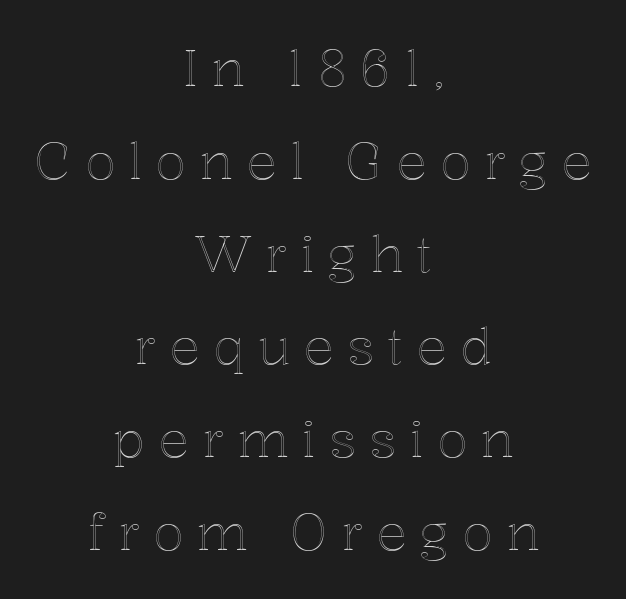
{"italic": "no", "width": "normal", "x_height": "medium", "monospaced": "no", "underline": "no", "align": "center", "line_spacing_ratio": 1.82, "letter_spacing": "wide", "letter_spacing_em": 0.26, "glyph_px": 51}
